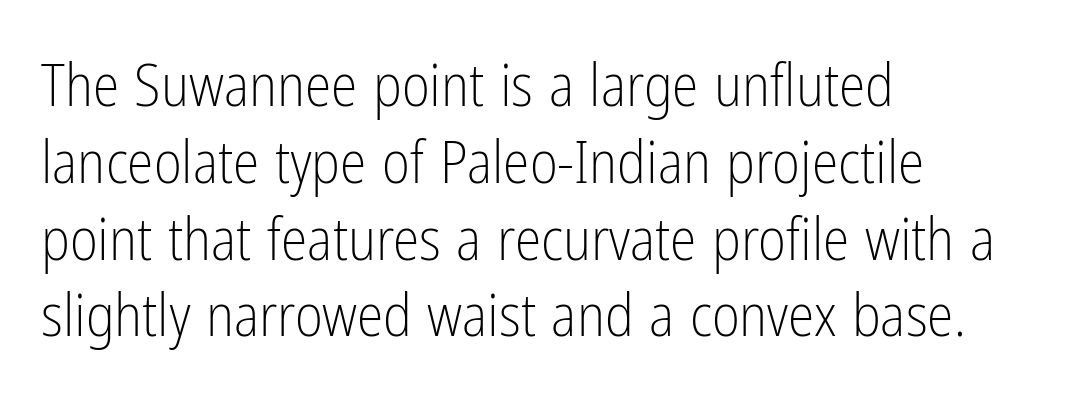
Is this a fixed-width face? No — the glyphs have proportional, varying widths. The letters look calm and open, with moderate or lighter stems. The gaps between neighbouring characters are ordinary and unremarkable. The string is rendered with underlining switched off.
